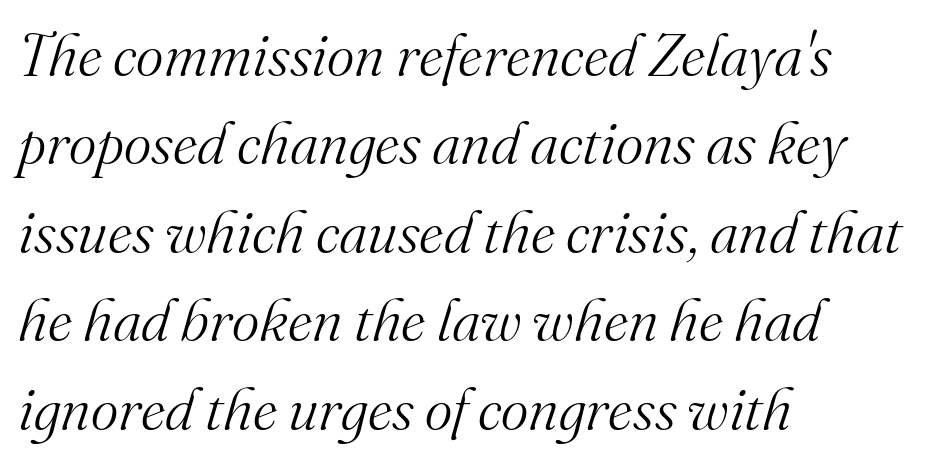
Q: Is the text bold? A: No.
Q: Is the text italic (slanted)? A: Yes, it leans right by about 16 degrees.
Q: Is the typeface a serif or a sans-serif typeface? A: Serif.
Q: Is the text underlined? A: No.
Q: How is the paragraph aligned? A: Left-aligned.
Q: Is the spacing between letters normal or unusually wide? A: Normal.
Q: Is the spacing between lines tight, normal or loose? A: Normal.
Q: Width (condensed, normal, or wide)? A: Normal.
Q: Stroke contrast? A: Medium.
Q: x-height? A: Small.
Q: Monospaced? A: No.
